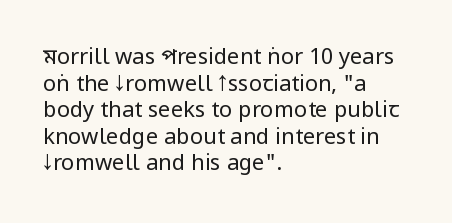
Q: Is the text bold? A: No.
Q: Is the text italic (slanted)? A: No, it is upright.
Q: Is the text underlined? A: No.
Q: How is the paragraph aligned? A: Left-aligned.
Q: Is the spacing between letters normal or unusually wide? A: Normal.
